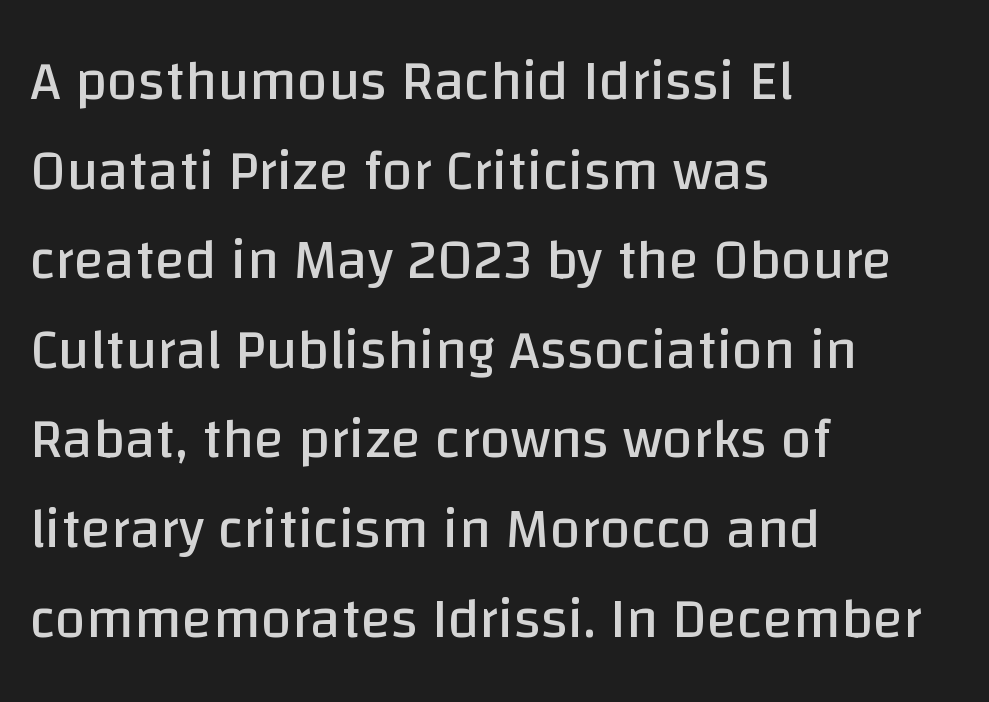
Q: Is the text bold? A: No.
Q: Is the text italic (slanted)? A: No, it is upright.
Q: Is the typeface a serif or a sans-serif typeface? A: Sans-serif.
Q: Is the text underlined? A: No.
Q: How is the paragraph aligned? A: Left-aligned.
Q: Is the spacing between letters normal or unusually wide? A: Normal.
Q: Is the spacing between lines tight, normal or loose? A: Normal.
Q: Width (condensed, normal, or wide)? A: Normal.
Q: Stroke contrast? A: Low.
Q: x-height? A: Large.
Q: Monospaced? A: No.
